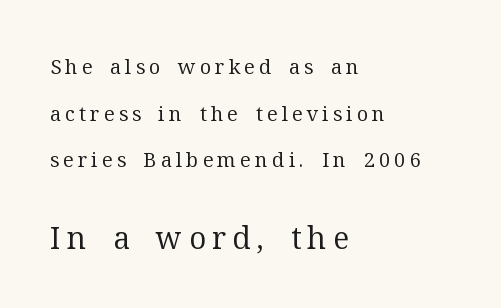
{"serif": "yes", "italic": "no", "bold": "no", "weight": "regular", "width": "normal", "stroke_contrast": "medium", "x_height": "medium", "monospaced": "no", "underline": "no", "align": "left", "line_spacing": "loose", "line_spacing_ratio": 2.33, "letter_spacing": "wide", "letter_spacing_em": 0.21, "larger_block": "second", "size_ratio": 1.5, "glyph_px": 30}
